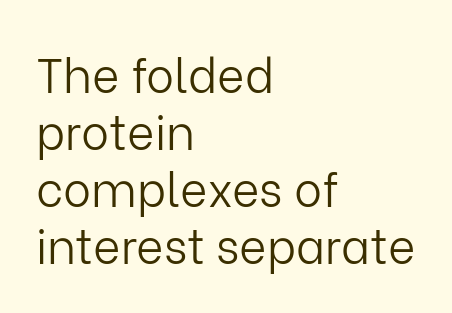
{"serif": "no", "italic": "no", "bold": "no", "weight": "light", "width": "normal", "stroke_contrast": "low", "x_height": "medium", "monospaced": "no", "underline": "no", "align": "left", "line_spacing_ratio": 1.21, "letter_spacing": "normal", "letter_spacing_em": 0.0, "glyph_px": 47}
